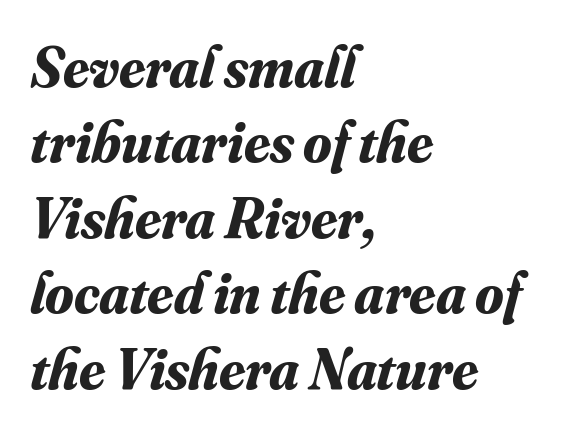
The image shows 58 px bold serif type, italic (leaning right); set left-aligned, normal line spacing (1.3x), normal letter spacing, not underlined; medium stroke contrast and a small x-height.
